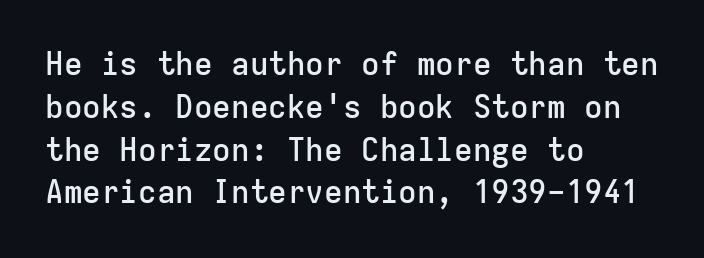
The image shows 31 px semibold sans-serif type, upright, monospaced; set left-aligned, normal line spacing (1.38x), normal letter spacing, not underlined; low stroke contrast and a medium x-height.
